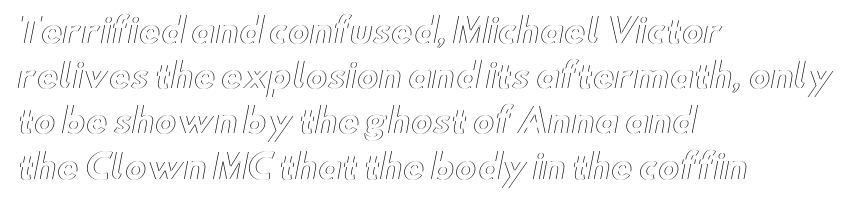
Short and long lines alike share a common starting point at left. These lines sit exactly where default settings would place them. Character widths vary here, with narrow letters taking less room than wide ones. Caption: standard tracking, unaltered. Nobody drew a line under any word here.
